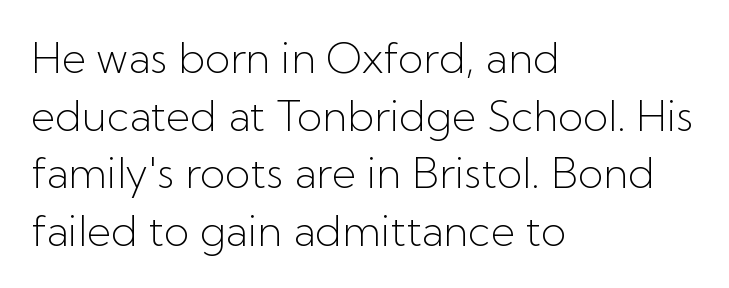
There is no visible air inserted between adjacent glyphs. A normal amount of white space separates one row of letters from the next. Descenders hang freely into open space. The face used here is proportionally spaced, like ordinary book or web type.
